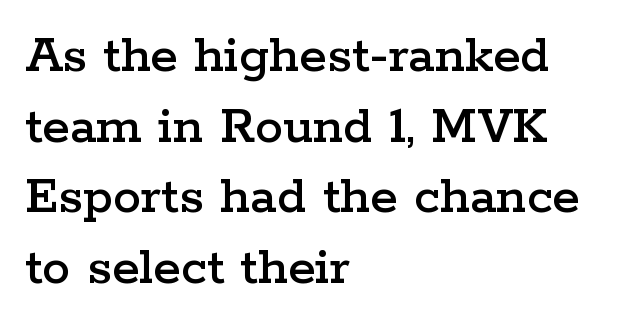
{"serif": "yes", "italic": "no", "width": "wide", "stroke_contrast": "low", "x_height": "medium", "monospaced": "no", "underline": "no", "align": "left", "line_spacing": "normal", "line_spacing_ratio": 1.26, "letter_spacing": "normal", "letter_spacing_em": 0.0, "glyph_px": 56}
